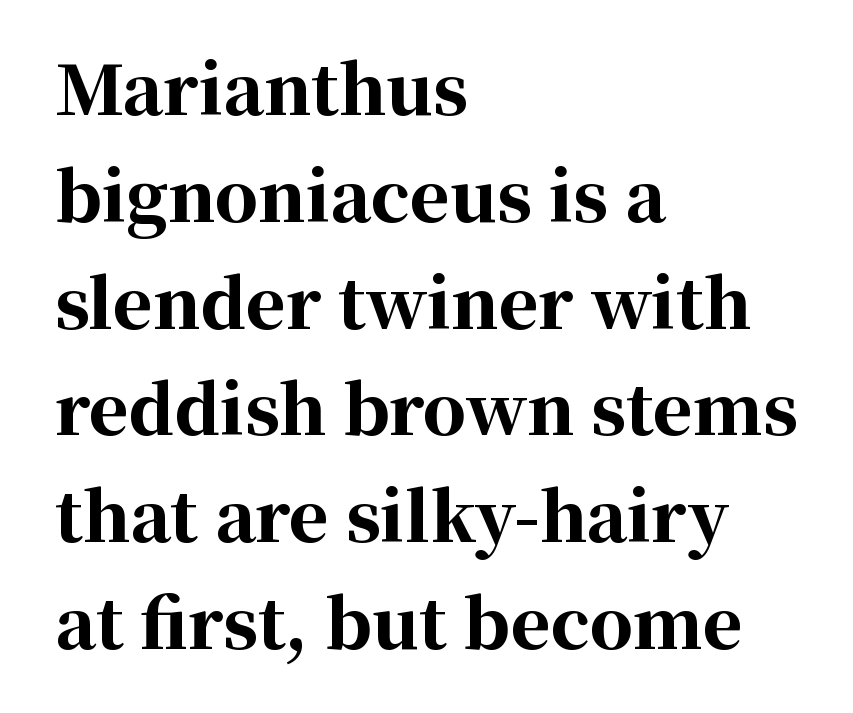
Q: Is the text bold? A: Yes.
Q: Is the text italic (slanted)? A: No, it is upright.
Q: Is the typeface a serif or a sans-serif typeface? A: Serif.
Q: Is the text underlined? A: No.
Q: How is the paragraph aligned? A: Left-aligned.
Q: Is the spacing between letters normal or unusually wide? A: Normal.
Q: Is the spacing between lines tight, normal or loose? A: Normal.
Q: Width (condensed, normal, or wide)? A: Normal.
Q: Stroke contrast? A: High.
Q: x-height? A: Medium.
Q: Monospaced? A: No.
